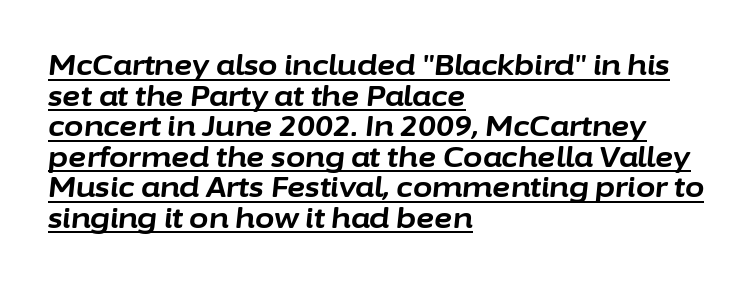
The words here are underlined. In CSS terms this would be text-align: left. Notice how thick the strokes are: this is what a full bold looks like. Each letter keeps its own natural width here, so spacing adapts to shape. Students, observe: this is what under-led, compact text looks like.
